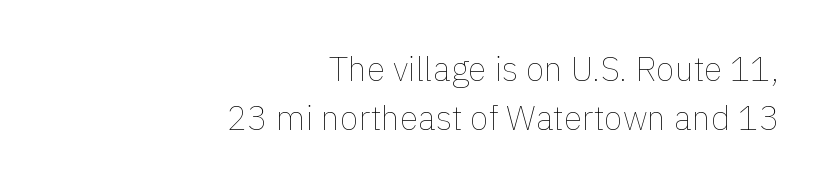
Q: Is the text bold? A: No.
Q: Is the text italic (slanted)? A: No, it is upright.
Q: Is the text underlined? A: No.
Q: How is the paragraph aligned? A: Right-aligned.
Q: Is the spacing between letters normal or unusually wide? A: Normal.
Q: Is the spacing between lines tight, normal or loose? A: Normal.
Q: Width (condensed, normal, or wide)? A: Normal.
Q: Stroke contrast? A: Low.
Q: x-height? A: Medium.
Q: Monospaced? A: No.
